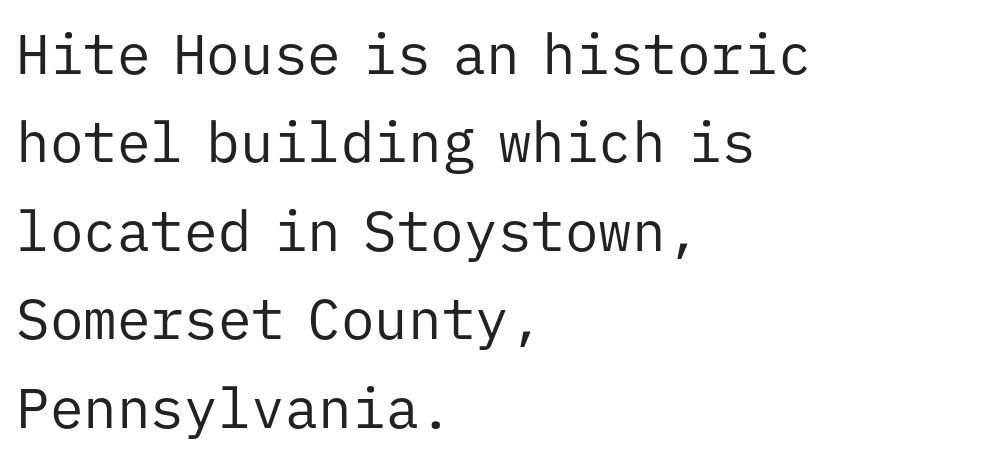
Weight class: somewhere from thin through regular. Every stem runs plumb, perpendicular to the baseline. Glyph-to-glyph distance matches everyday printed text. Spacing verdict: monospaced, one width for all characters.
